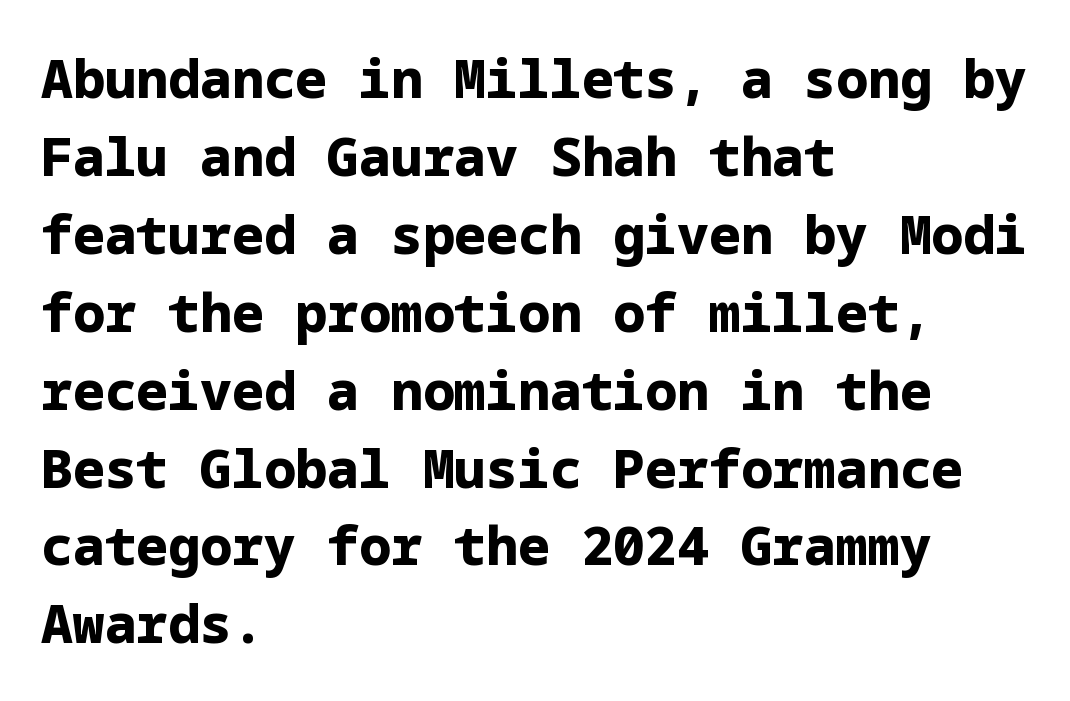
The font's upright variant was chosen for this text. The text was rendered using a sans face with plain stroke endings. The passage shown has conventional tracking throughout. On the weight axis this lands at bold, roughly 700. Evenly set lines give the paragraph a standard silhouette.
